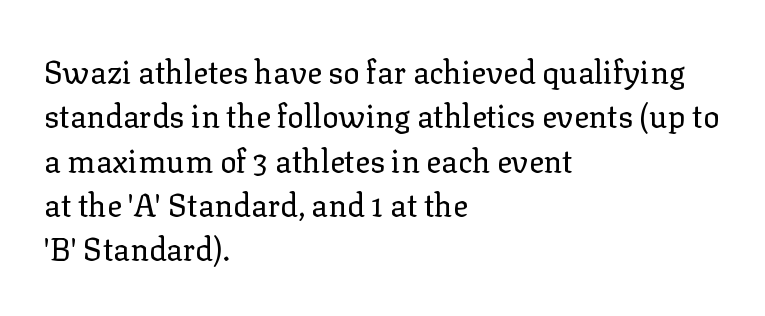
The characters display serif detailing at their extremities. The space between consecutive lines is moderate. The typesetter chose a ragged-right arrangement here. It's the straight-up-and-down kind of type. The horizontal fit of the characters is conventional and even. Underlining? Definitely not there.
